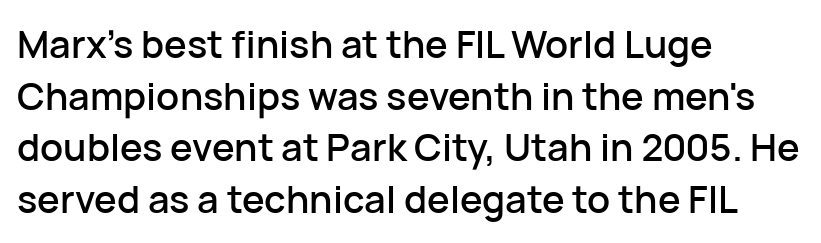
The image shows 38 px sans-serif type, upright; set left-aligned, normal line spacing (1.36x), normal letter spacing, not underlined; low stroke contrast and a medium x-height.
